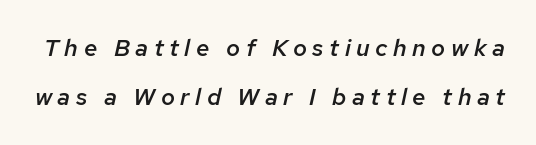
{"italic": "yes", "lean": "right", "slant_degrees": 12, "bold": "semi", "underline": "no", "line_spacing": "loose", "line_spacing_ratio": 2.05, "letter_spacing": "wide", "letter_spacing_em": 0.23, "glyph_px": 24}
